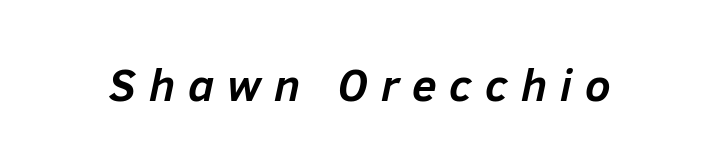
Q: Is the text bold? A: Yes.
Q: Is the text italic (slanted)? A: Yes, it leans right by about 12 degrees.
Q: Is the text underlined? A: No.
Q: Is the spacing between letters normal or unusually wide? A: Unusually wide.
Q: Width (condensed, normal, or wide)? A: Normal.
Q: Stroke contrast? A: Low.
Q: x-height? A: Medium.
Q: Monospaced? A: No.
